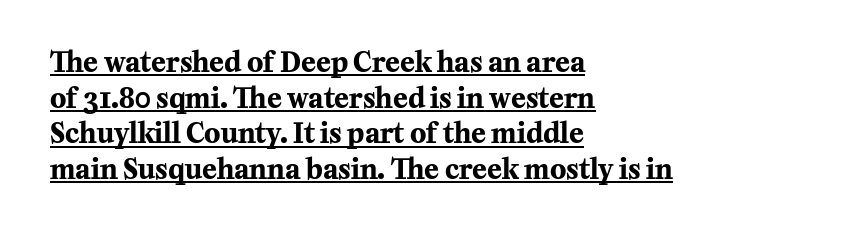
The image shows 27 px bold type, upright; set left-aligned, normal line spacing (1.32x), normal letter spacing, underlined.
